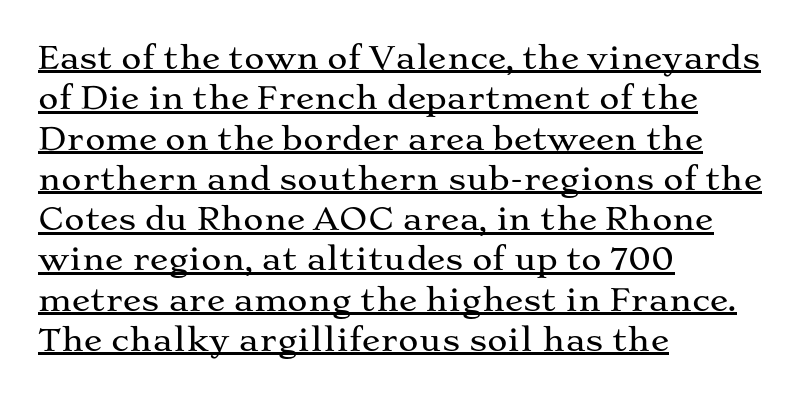
The image shows 31 px wide serif type, upright; set left-aligned, normal line spacing (1.3x), normal letter spacing, underlined; medium stroke contrast and a medium x-height.
